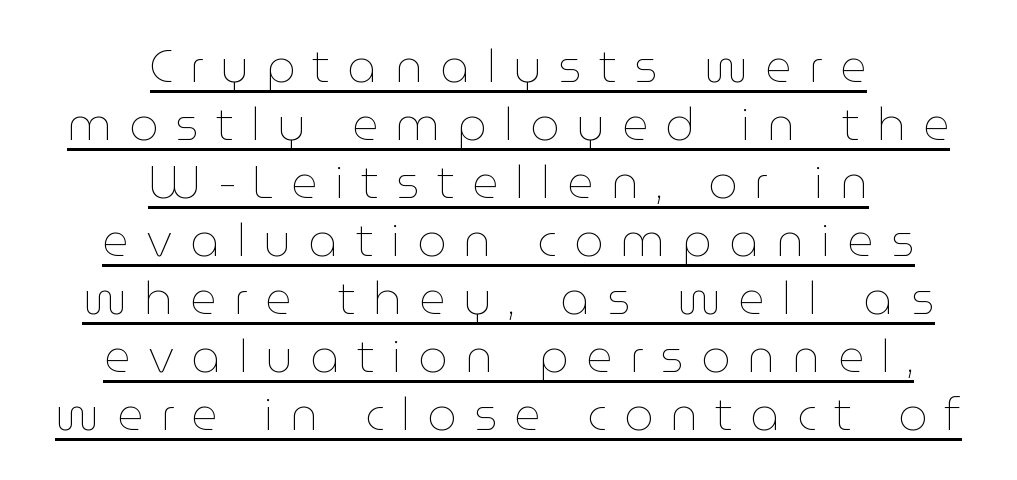
{"italic": "no", "bold": "no", "weight": "thin", "width": "normal", "stroke_contrast": "low", "x_height": "medium", "monospaced": "no", "underline": "yes", "align": "center", "line_spacing": "normal", "line_spacing_ratio": 1.26, "letter_spacing": "wide", "letter_spacing_em": 0.37, "glyph_px": 46}
